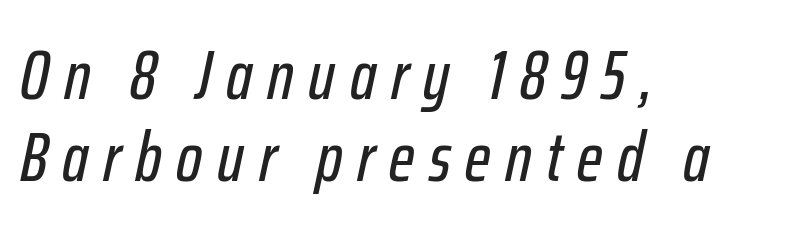
The image shows 69 px condensed type, italic (leaning right); set left-aligned, line spacing 1.19x, unusually wide letter spacing (+0.21 em), not underlined; low stroke contrast and a medium x-height.
